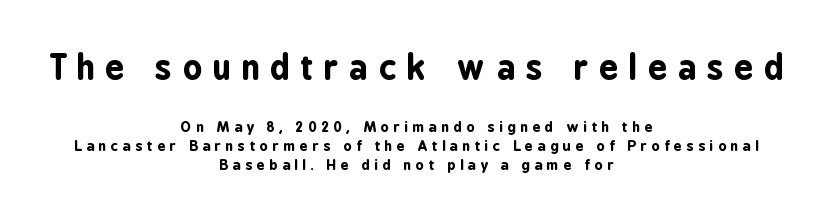
Vertical strokes here are truly vertical. Centered paragraph, ragged on both sides. In terms of letterform style, serifs are entirely absent. The letters advance in unequal steps, a hallmark of proportional type.
